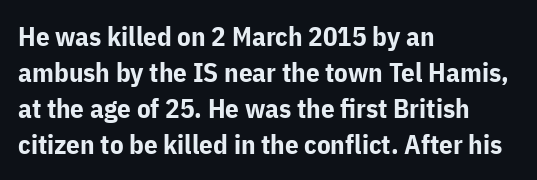
{"italic": "no", "bold": "yes", "underline": "no", "align": "left", "line_spacing": "normal", "line_spacing_ratio": 1.33, "letter_spacing": "normal", "letter_spacing_em": 0.0, "glyph_px": 27}
